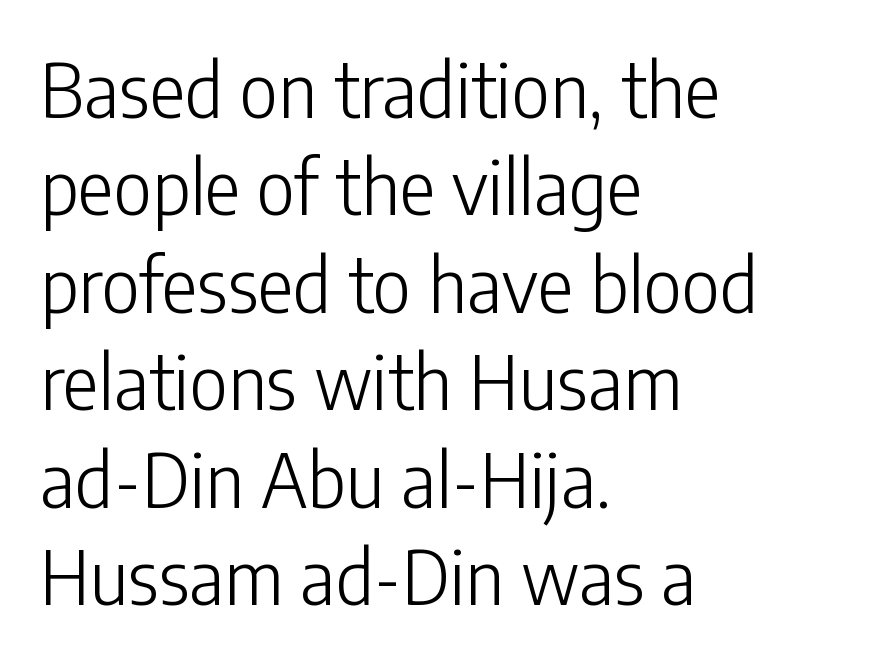
The image shows 75 px light, condensed sans-serif type, upright; set left-aligned, normal line spacing (1.3x), normal letter spacing, not underlined; low stroke contrast and a medium x-height.
